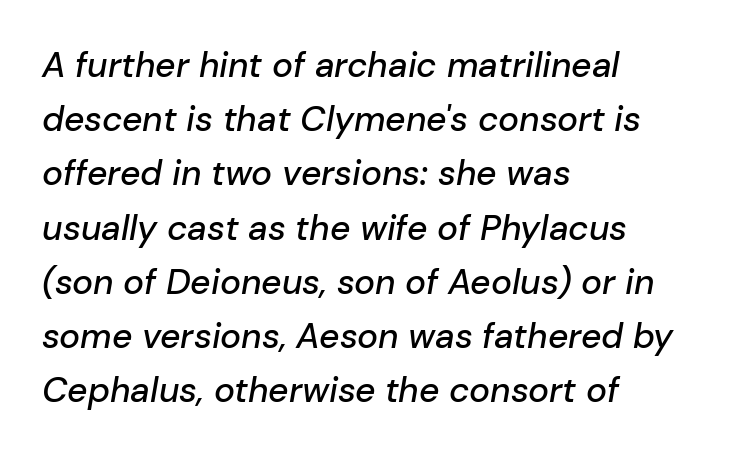
The image shows 35 px text type, italic (leaning right); set left-aligned, normal line spacing (1.55x), normal letter spacing, not underlined; low stroke contrast and a medium x-height.
